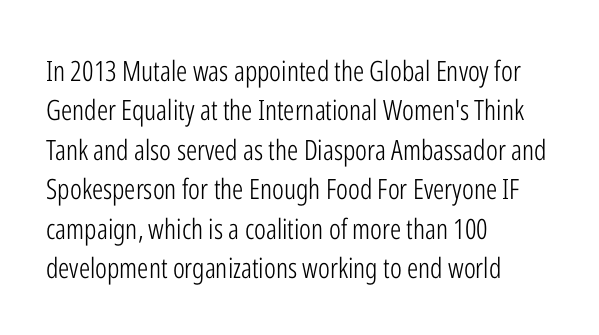
Q: Is the text bold? A: No.
Q: Is the text italic (slanted)? A: No, it is upright.
Q: Is the typeface a serif or a sans-serif typeface? A: Sans-serif.
Q: Is the text underlined? A: No.
Q: How is the paragraph aligned? A: Left-aligned.
Q: Is the spacing between letters normal or unusually wide? A: Normal.
Q: Is the spacing between lines tight, normal or loose? A: Normal.
Q: Width (condensed, normal, or wide)? A: Condensed.
Q: Stroke contrast? A: Low.
Q: x-height? A: Medium.
Q: Monospaced? A: No.
